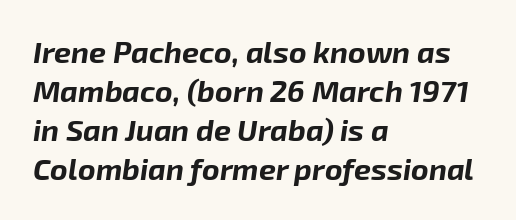
The image shows 30 px bold type, italic (leaning right); set left-aligned, normal line spacing (1.3x), normal letter spacing, not underlined; low stroke contrast and a medium x-height.
